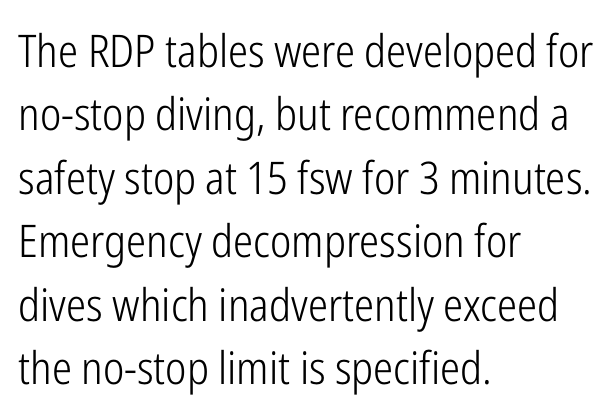
Casual observation: everything's shoved over to the left. The passage shown has conventional tracking throughout. Whoever set this chose a conventional vertical rhythm. Is this a fixed-width face? No — the glyphs have proportional, varying widths.
